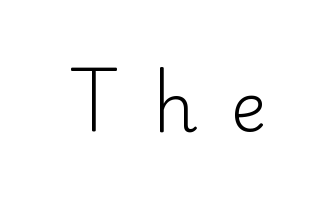
{"italic": "no", "bold": "no", "weight": "light", "width": "normal", "stroke_contrast": "low", "x_height": "small", "monospaced": "no", "underline": "no", "letter_spacing": "wide", "letter_spacing_em": 0.49, "glyph_px": 68}
